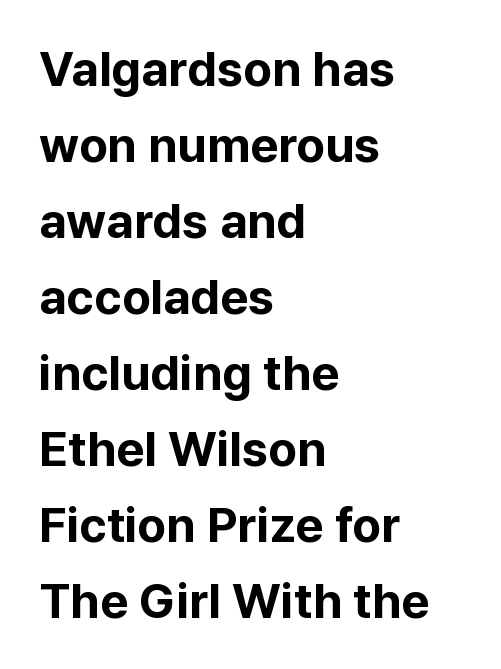
The image shows 49 px bold sans-serif type, upright; set left-aligned, normal line spacing (1.55x), normal letter spacing, not underlined; low stroke contrast and a medium x-height.
